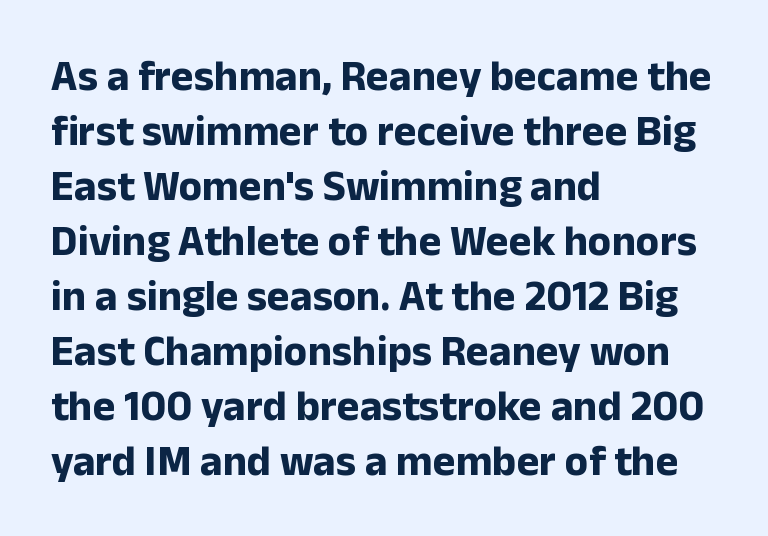
Q: Is the text bold? A: Yes.
Q: Is the text italic (slanted)? A: No, it is upright.
Q: Is the typeface a serif or a sans-serif typeface? A: Sans-serif.
Q: Is the text underlined? A: No.
Q: How is the paragraph aligned? A: Left-aligned.
Q: Is the spacing between letters normal or unusually wide? A: Normal.
Q: Is the spacing between lines tight, normal or loose? A: Normal.
Q: Width (condensed, normal, or wide)? A: Normal.
Q: Stroke contrast? A: Low.
Q: x-height? A: Medium.
Q: Monospaced? A: No.
